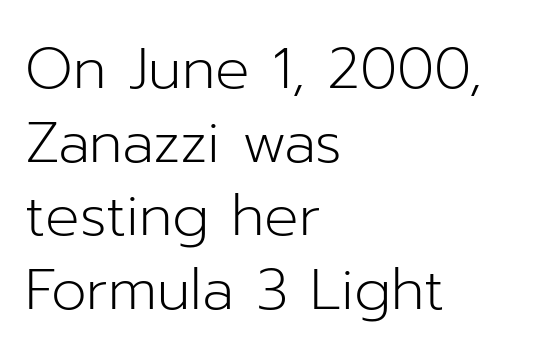
The image shows 57 px light sans-serif type, upright; set left-aligned, normal line spacing (1.29x), normal letter spacing, not underlined; low stroke contrast and a medium x-height.
